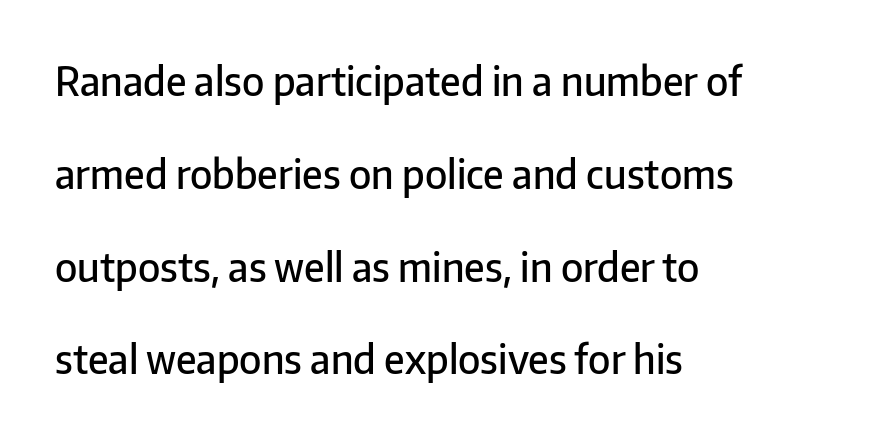
{"serif": "no", "italic": "no", "bold": "semi", "weight": "semibold", "width": "normal", "stroke_contrast": "low", "x_height": "medium", "monospaced": "no", "underline": "no", "align": "left", "line_spacing": "loose", "line_spacing_ratio": 2.38, "letter_spacing": "normal", "letter_spacing_em": 0.0, "glyph_px": 39}
